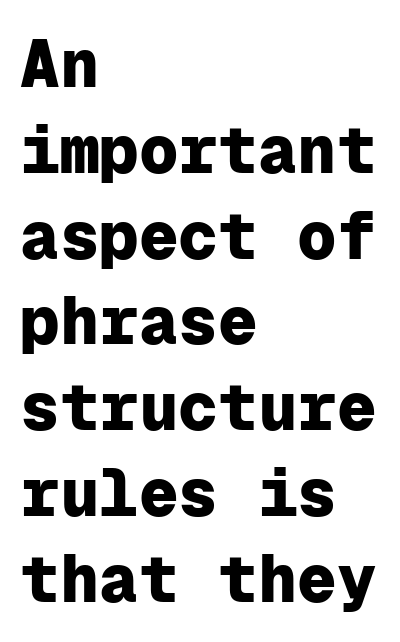
The image shows 66 px heavy sans-serif type, upright, monospaced; set left-aligned, normal line spacing (1.3x), normal letter spacing, not underlined; low stroke contrast and a medium x-height.
